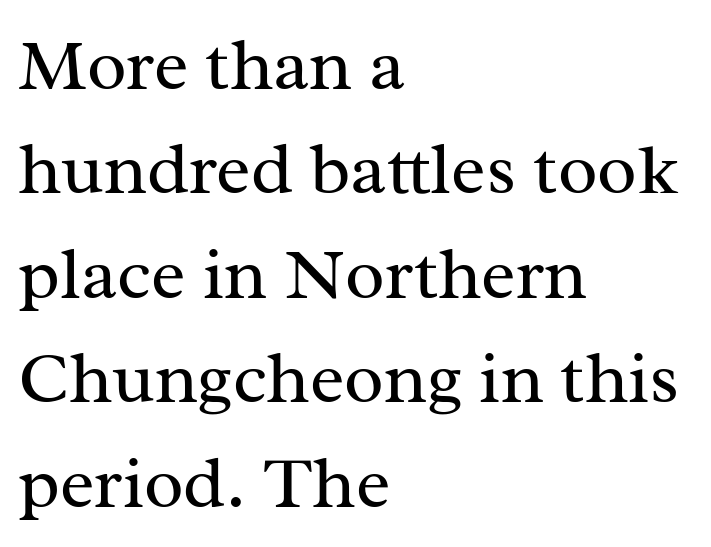
{"serif": "yes", "italic": "no", "bold": "no", "weight": "regular", "width": "normal", "stroke_contrast": "medium", "x_height": "medium", "monospaced": "no", "underline": "no", "align": "left", "line_spacing": "normal", "line_spacing_ratio": 1.43, "letter_spacing": "normal", "letter_spacing_em": 0.0, "glyph_px": 73}
